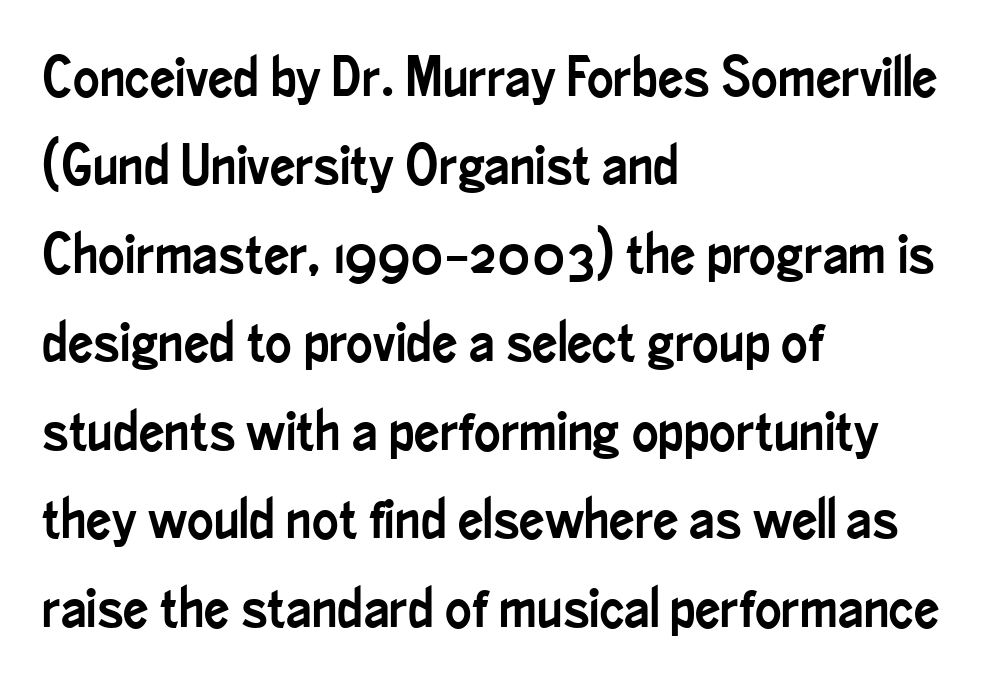
Q: Is the text italic (slanted)? A: No, it is upright.
Q: Is the typeface a serif or a sans-serif typeface? A: Sans-serif.
Q: Is the text underlined? A: No.
Q: How is the paragraph aligned? A: Left-aligned.
Q: Is the spacing between letters normal or unusually wide? A: Normal.
Q: Is the spacing between lines tight, normal or loose? A: Normal.
Q: Width (condensed, normal, or wide)? A: Condensed.
Q: Stroke contrast? A: Low.
Q: x-height? A: Small.
Q: Monospaced? A: No.
